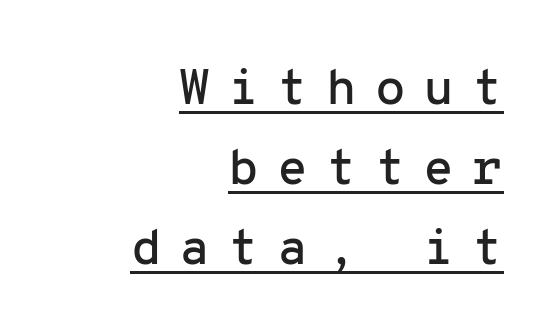
Q: Is the text italic (slanted)? A: No, it is upright.
Q: Is the typeface a serif or a sans-serif typeface? A: Sans-serif.
Q: Is the text underlined? A: Yes.
Q: How is the paragraph aligned? A: Right-aligned.
Q: Is the spacing between letters normal or unusually wide? A: Unusually wide.
Q: Is the spacing between lines tight, normal or loose? A: Normal.
Q: Width (condensed, normal, or wide)? A: Normal.
Q: Stroke contrast? A: Low.
Q: x-height? A: Medium.
Q: Monospaced? A: Yes.
